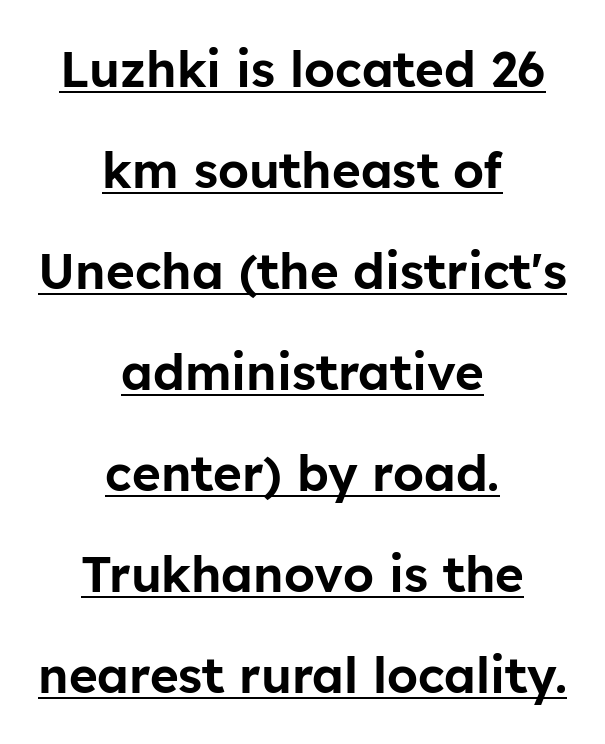
Q: Is the text italic (slanted)? A: No, it is upright.
Q: Is the typeface a serif or a sans-serif typeface? A: Sans-serif.
Q: Is the text underlined? A: Yes.
Q: How is the paragraph aligned? A: Centered.
Q: Is the spacing between letters normal or unusually wide? A: Normal.
Q: Is the spacing between lines tight, normal or loose? A: Loose.
Q: Width (condensed, normal, or wide)? A: Normal.
Q: Stroke contrast? A: Low.
Q: x-height? A: Medium.
Q: Monospaced? A: No.
